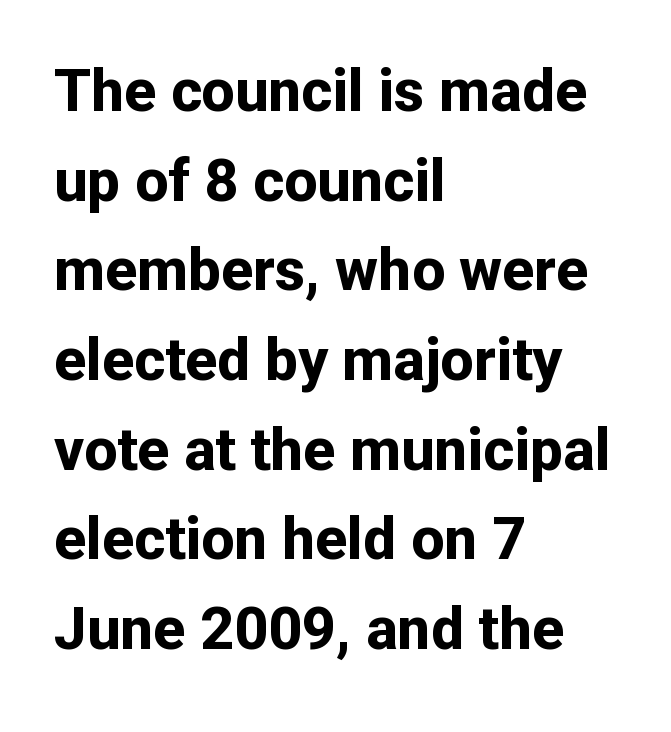
Nothing unusual about the tracking: characters are spaced as the font intends. Pretty heavy lettering here — definitely bold. It's the straight-up-and-down kind of type. Stroke terminals: plain, sans-serif. Casual observation: everything's shoved over to the left.
